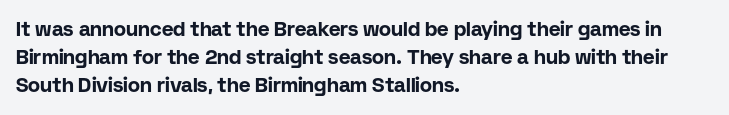
Its strokes are broad and dark, the hallmark of bold type. Plain, unruled lines of type. The paragraph shown leans on its left margin. Reading down the column, the eye jumps a familiar distance to each next line. Vertical strokes here are truly vertical.
